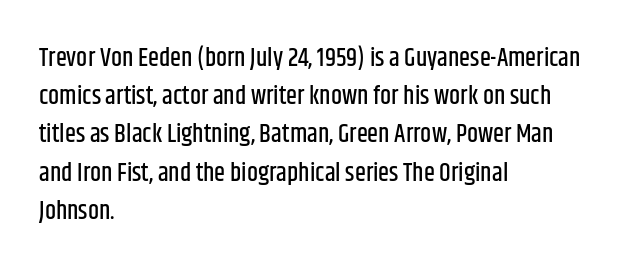
{"italic": "no", "underline": "no", "align": "left", "line_spacing": "normal", "line_spacing_ratio": 1.53, "letter_spacing": "normal", "letter_spacing_em": 0.0, "glyph_px": 25}
